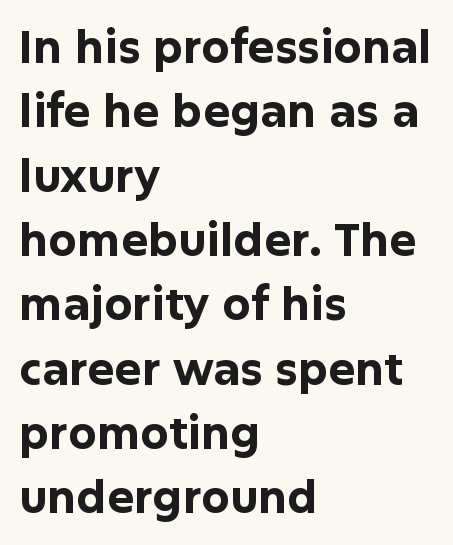
The image shows 45 px bold sans-serif type, upright; set left-aligned, normal line spacing (1.43x), normal letter spacing, not underlined; low stroke contrast and a medium x-height.
